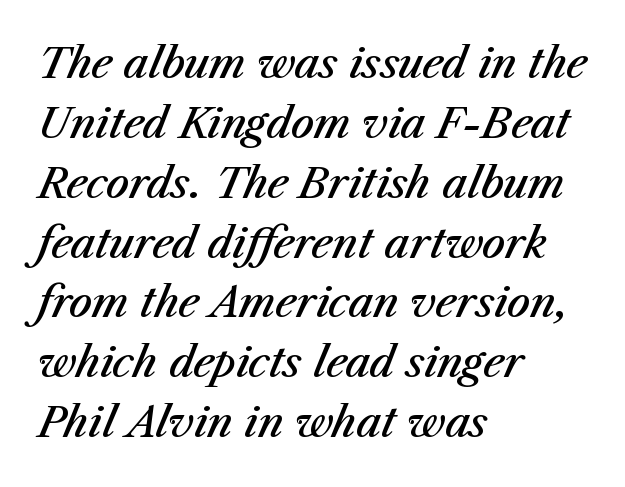
{"italic": "yes", "lean": "right", "slant_degrees": 23, "bold": "semi", "weight": "semibold", "width": "normal", "stroke_contrast": "medium", "x_height": "medium", "monospaced": "no", "underline": "no", "align": "left", "line_spacing": "normal", "line_spacing_ratio": 1.46, "letter_spacing": "normal", "letter_spacing_em": 0.0, "glyph_px": 41}
